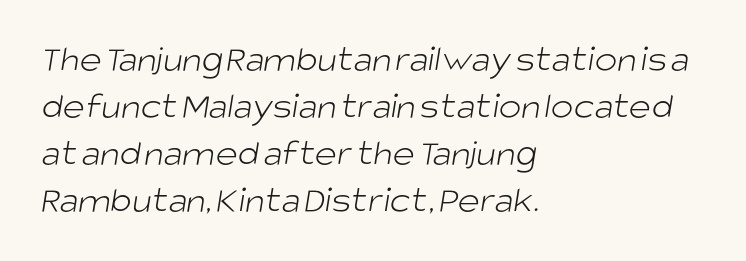
The line texture is even and compact thanks to regular tracking. The lines are quadded left. Regarding serifs, this sample does without them. Honestly, there is no underline to notice here at all. You could not count columns in this text — the font is proportionally spaced. A quiet, ordinary-to-light weight characterises the typeface.
